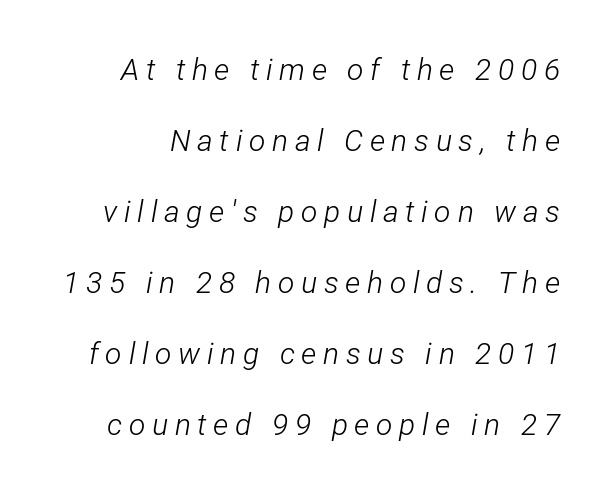
The image shows 30 px light, condensed type, italic (leaning right); set loose line spacing (2.37x), unusually wide letter spacing (+0.22 em), not underlined; low stroke contrast and a medium x-height.
